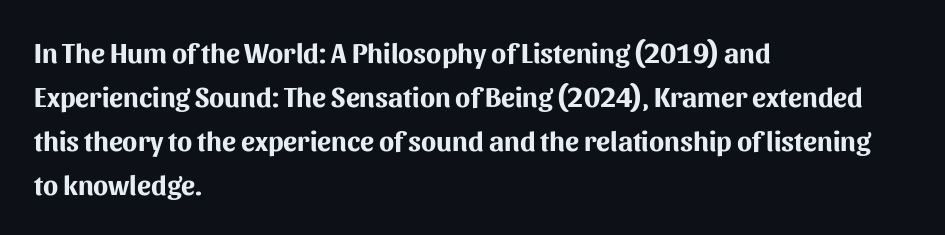
This is the regular roman posture of the typeface. A typesetter would label this face a sans. A typesetter would call this proportional, since set widths differ per character. The letters sit at their default tracking, neither squeezed nor spread.
